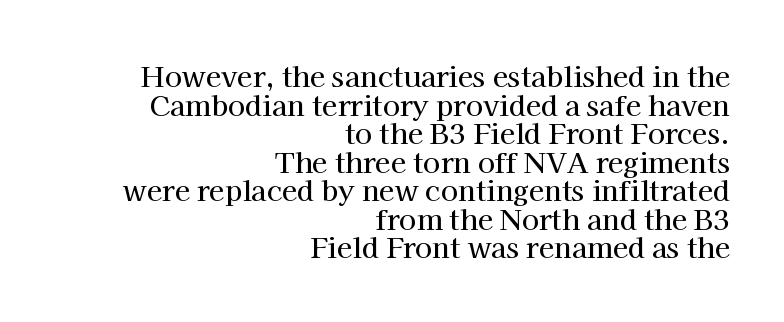
Q: Is the text italic (slanted)? A: No, it is upright.
Q: Is the typeface a serif or a sans-serif typeface? A: Serif.
Q: Is the text underlined? A: No.
Q: How is the paragraph aligned? A: Right-aligned.
Q: Is the spacing between letters normal or unusually wide? A: Normal.
Q: Is the spacing between lines tight, normal or loose? A: Tight.
Q: Width (condensed, normal, or wide)? A: Normal.
Q: Stroke contrast? A: High.
Q: x-height? A: Medium.
Q: Monospaced? A: No.
